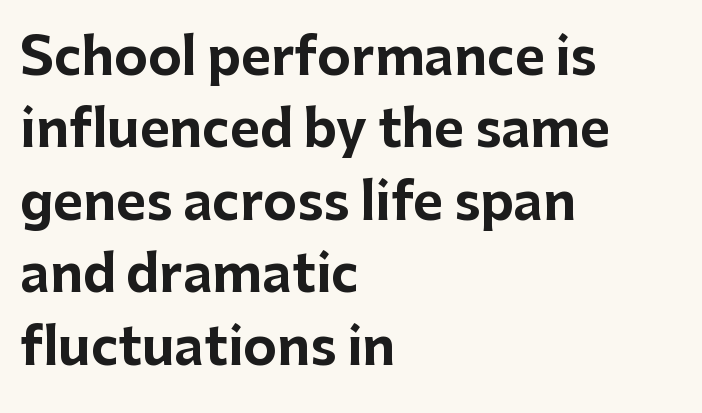
{"serif": "no", "italic": "no", "bold": "yes", "weight": "bold", "width": "normal", "stroke_contrast": "low", "x_height": "medium", "monospaced": "no", "underline": "no", "align": "left", "line_spacing": "normal", "line_spacing_ratio": 1.42, "letter_spacing": "normal", "letter_spacing_em": 0.0, "glyph_px": 51}
